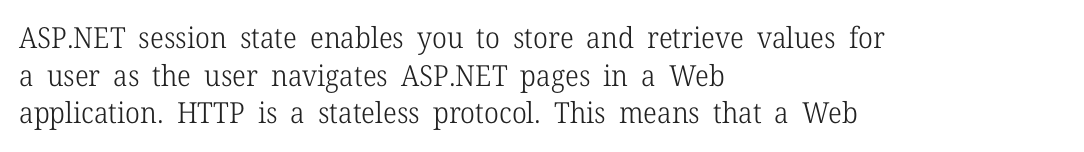
{"serif": "yes", "italic": "no", "bold": "no", "weight": "light", "width": "normal", "stroke_contrast": "low", "x_height": "medium", "monospaced": "no", "underline": "no", "align": "left", "line_spacing": "normal", "line_spacing_ratio": 1.3, "letter_spacing": "normal", "letter_spacing_em": 0.0, "glyph_px": 29}
